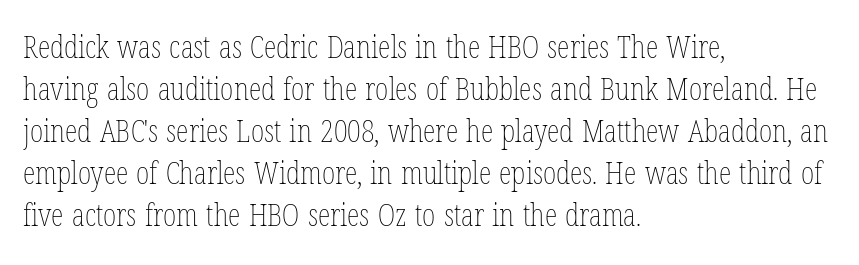
Q: Is the text bold? A: No.
Q: Is the text italic (slanted)? A: No, it is upright.
Q: Is the text underlined? A: No.
Q: How is the paragraph aligned? A: Left-aligned.
Q: Is the spacing between letters normal or unusually wide? A: Normal.
Q: Is the spacing between lines tight, normal or loose? A: Normal.
Q: Width (condensed, normal, or wide)? A: Condensed.
Q: Stroke contrast? A: Low.
Q: x-height? A: Medium.
Q: Monospaced? A: No.
